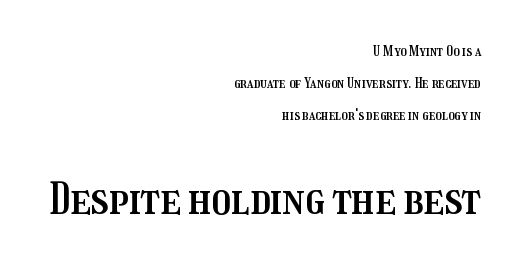
Q: Is the text italic (slanted)? A: No, it is upright.
Q: Is the text underlined? A: No.
Q: How is the paragraph aligned? A: Right-aligned.
Q: Is the spacing between letters normal or unusually wide? A: Normal.
Q: Is the spacing between lines tight, normal or loose? A: Loose.
Q: Which block of text is set in a larger size, the first (top) or the second (bottom)? A: The second (bottom) one.
Q: Width (condensed, normal, or wide)? A: Condensed.
Q: Stroke contrast? A: Medium.
Q: x-height? A: Medium.
Q: Monospaced? A: No.
